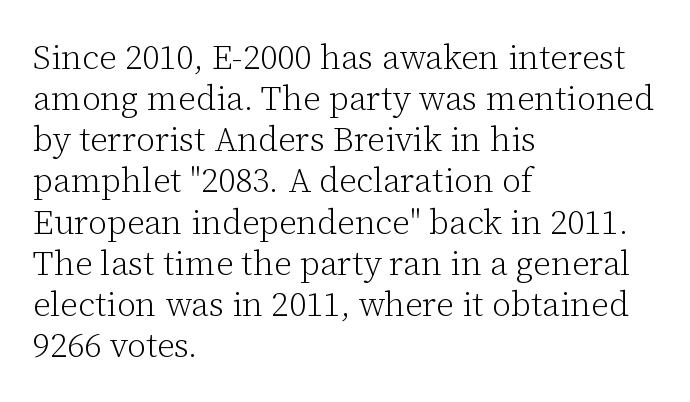
A typesetter would call this zero additional tracking. Unlike a clean sans, this face finishes its strokes with serifs. The font sits on the lighter half of the weight spectrum, regular included. Leftover space on each line is placed entirely after the last word. The glyphs are unaccompanied by any horizontal stroke below them.
